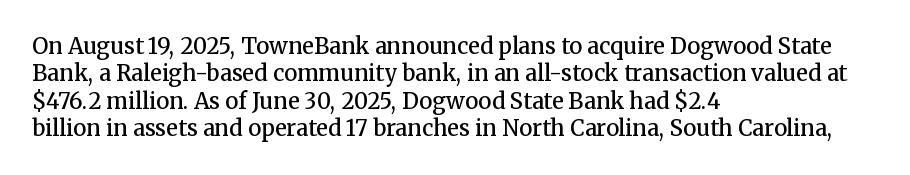
Q: Is the text bold? A: Semi-bold.
Q: Is the text italic (slanted)? A: No, it is upright.
Q: Is the text underlined? A: No.
Q: How is the paragraph aligned? A: Left-aligned.
Q: Is the spacing between letters normal or unusually wide? A: Normal.
Q: Is the spacing between lines tight, normal or loose? A: Normal.
